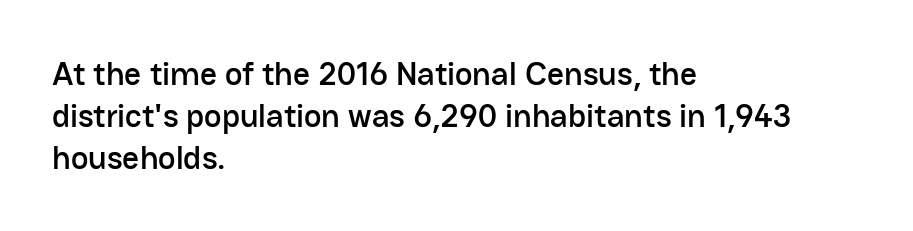
The image shows 33 px sans-serif type, upright; set left-aligned, normal line spacing (1.27x), normal letter spacing, not underlined; low stroke contrast and a medium x-height.
